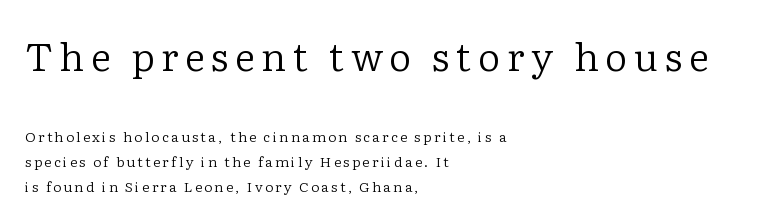
{"serif": "yes", "italic": "no", "bold": "no", "weight": "regular", "width": "normal", "stroke_contrast": "low", "x_height": "medium", "monospaced": "no", "underline": "no", "align": "left", "line_spacing_ratio": 1.77, "larger_block": "first", "size_ratio": 2.79, "glyph_px": 39}
